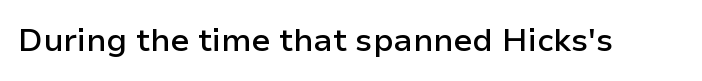
Ordinary non-slanted type is in use. You could not count columns in this text — the font is proportionally spaced. A sans-serif font was chosen for this passage. Stems and bowls a touch heavier than normal — semibold.
